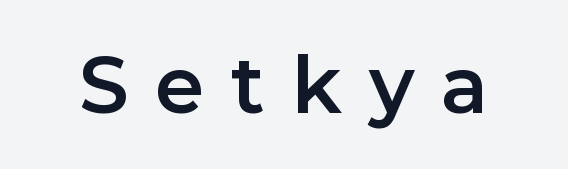
Q: Is the text italic (slanted)? A: No, it is upright.
Q: Is the typeface a serif or a sans-serif typeface? A: Sans-serif.
Q: Is the text underlined? A: No.
Q: Is the spacing between letters normal or unusually wide? A: Unusually wide.
Q: Width (condensed, normal, or wide)? A: Normal.
Q: Stroke contrast? A: Low.
Q: x-height? A: Medium.
Q: Monospaced? A: No.
